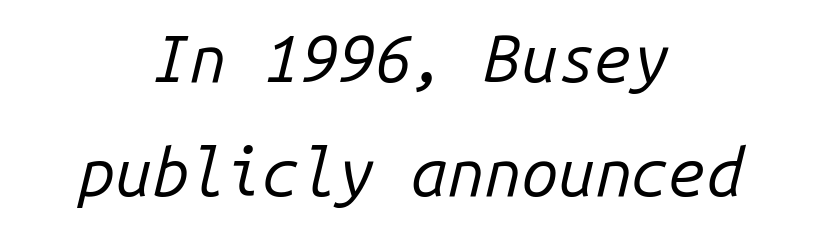
A quiet, ordinary-to-light weight characterises the typeface. Looking at the ascenders, they clearly lean. The rag falls on both sides of this text block equally. Unmarked baselines from the first word to the last. Do the characters align in a grid? Yes, the font is monospaced.
